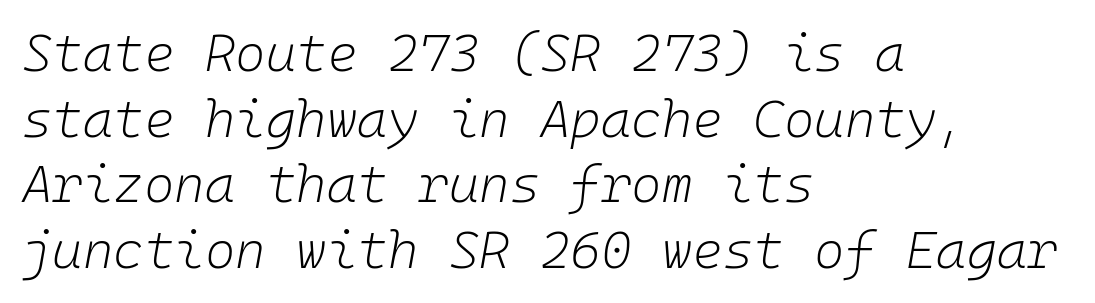
The image shows 52 px light type, italic (leaning right); set left-aligned, normal line spacing (1.26x), normal letter spacing, not underlined; low stroke contrast and a medium x-height.
